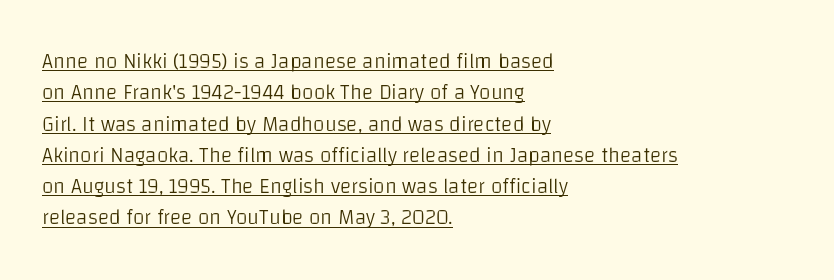
The image shows 21 px text type, upright; set left-aligned, normal line spacing (1.49x), normal letter spacing, underlined.
